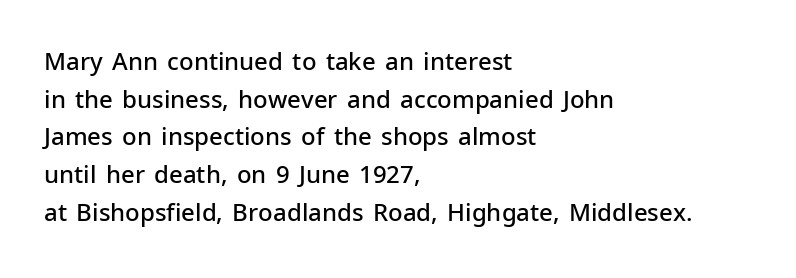
If you drew a ruler down the left edge, every line would touch it. Successive baselines arrive at the customary interval. The passage shown is semibold, sitting just below true bold. Style check: upright.
